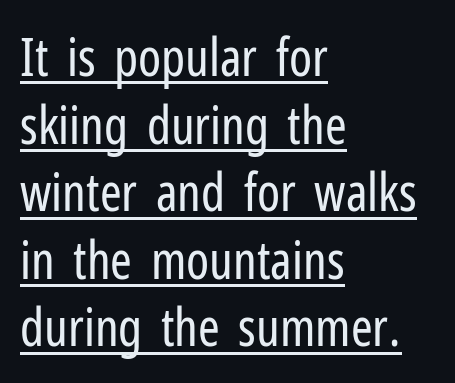
A typesetter would call this leading conventional body-copy spacing. Between one letter and the next there's only the usual sliver of space. The rendered words wear a rule along their underside. The rendering uses natural spacing where letterforms have individual widths. Every character sits straight up, as roman type does. The ragged edge is on the right, which tells us the setting is flush left.
